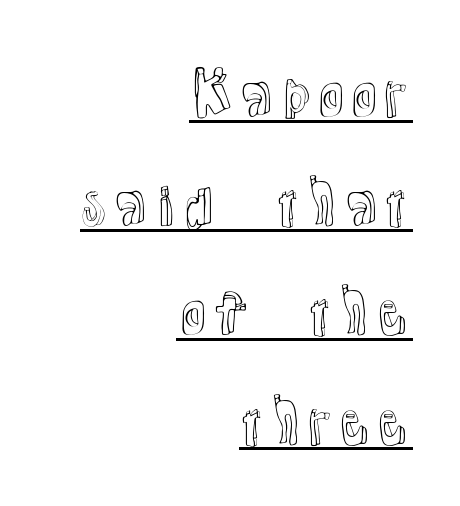
{"italic": "no", "width": "normal", "x_height": "medium", "monospaced": "no", "underline": "yes", "align": "right", "line_spacing": "loose", "line_spacing_ratio": 1.95, "letter_spacing": "normal", "letter_spacing_em": 0.0, "glyph_px": 56}
